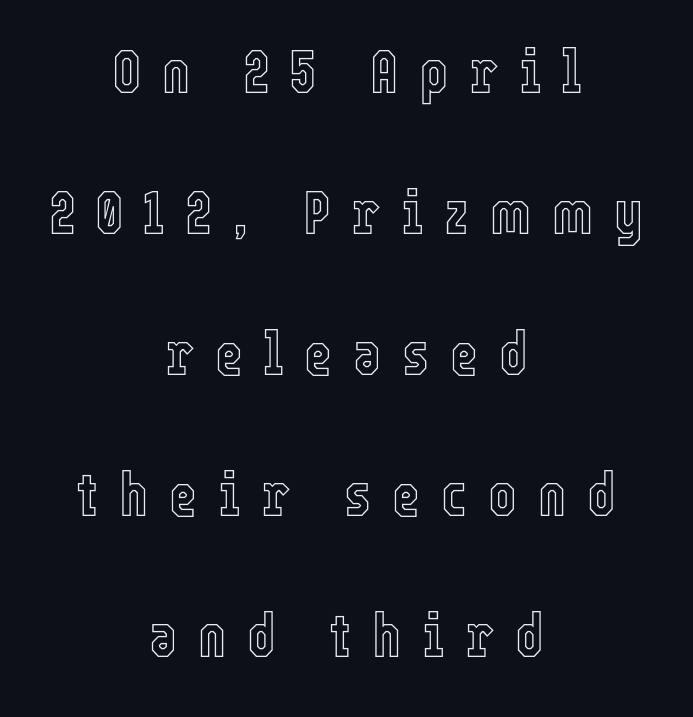
Q: Is the text italic (slanted)? A: No, it is upright.
Q: Is the text underlined? A: No.
Q: How is the paragraph aligned? A: Centered.
Q: Is the spacing between letters normal or unusually wide? A: Unusually wide.
Q: Is the spacing between lines tight, normal or loose? A: Loose.
Q: Width (condensed, normal, or wide)? A: Condensed.
Q: x-height? A: Medium.
Q: Monospaced? A: No.
